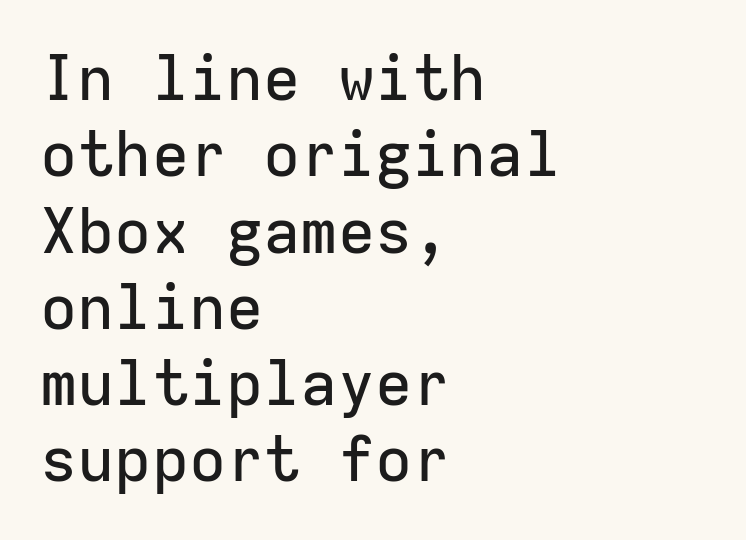
Do the characters align in a grid? Yes, the font is monospaced. When letters stand straight like this, we call the style roman or upright. The letterforms sit shoulder to shoulder at normal distance. Stroke terminals: plain, sans-serif. Short and long lines alike share a common starting point at left.
